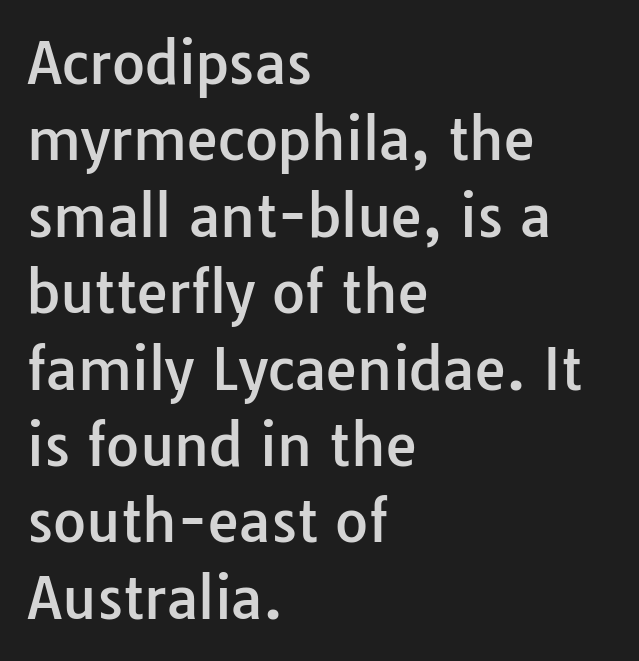
Q: Is the text italic (slanted)? A: No, it is upright.
Q: Is the typeface a serif or a sans-serif typeface? A: Sans-serif.
Q: Is the text underlined? A: No.
Q: How is the paragraph aligned? A: Left-aligned.
Q: Is the spacing between letters normal or unusually wide? A: Normal.
Q: Is the spacing between lines tight, normal or loose? A: Normal.
Q: Width (condensed, normal, or wide)? A: Normal.
Q: Stroke contrast? A: Low.
Q: x-height? A: Medium.
Q: Monospaced? A: No.
